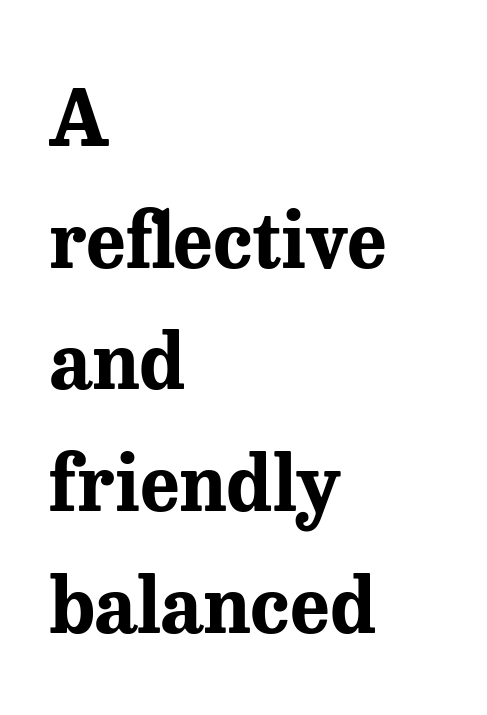
How would I describe the line gaps? Plain and ordinary. Does the copy run flush right? No — it runs flush left. Plenty of ink on the page — the face is bold. Observe the ordinary spacing: letters are neighbours, not strangers. This sample has the flowing, uneven cadence of proportional lettering. Underlining? Definitely not there.
